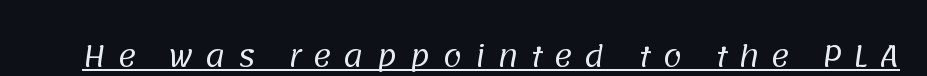
Q: Is the text bold? A: No.
Q: Is the typeface a serif or a sans-serif typeface? A: Sans-serif.
Q: Is the text underlined? A: Yes.
Q: Is the spacing between letters normal or unusually wide? A: Unusually wide.
Q: Width (condensed, normal, or wide)? A: Normal.
Q: Stroke contrast? A: Low.
Q: x-height? A: Large.
Q: Monospaced? A: No.
